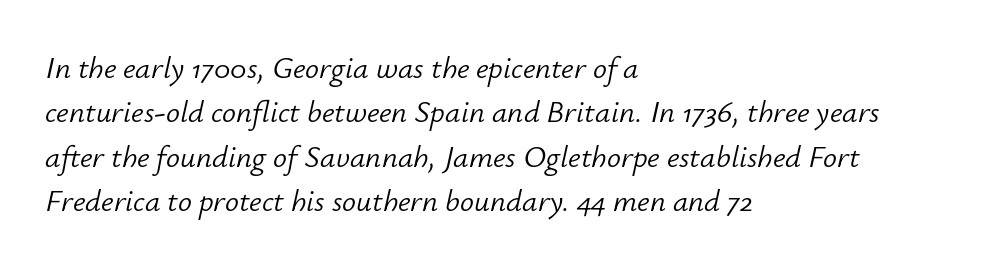
{"italic": "yes", "lean": "right", "slant_degrees": 12, "bold": "no", "weight": "light", "width": "normal", "stroke_contrast": "low", "x_height": "small", "monospaced": "no", "underline": "no", "align": "left", "line_spacing": "normal", "line_spacing_ratio": 1.43, "letter_spacing": "normal", "letter_spacing_em": 0.0, "glyph_px": 31}
